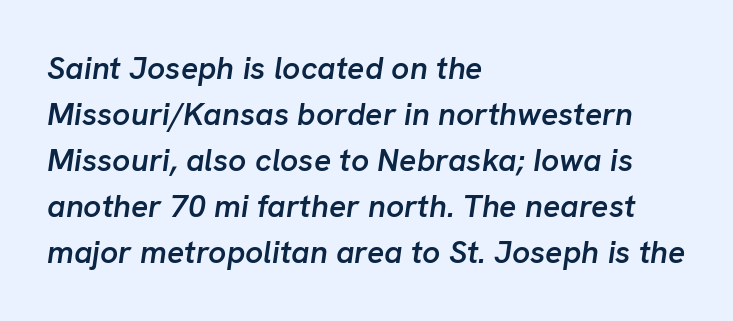
Q: Is the text bold? A: Semi-bold.
Q: Is the text italic (slanted)? A: Yes, it leans right by about 8 degrees.
Q: Is the text underlined? A: No.
Q: How is the paragraph aligned? A: Left-aligned.
Q: Is the spacing between letters normal or unusually wide? A: Normal.
Q: Is the spacing between lines tight, normal or loose? A: Normal.
Q: Width (condensed, normal, or wide)? A: Normal.
Q: Stroke contrast? A: Low.
Q: x-height? A: Medium.
Q: Monospaced? A: No.
